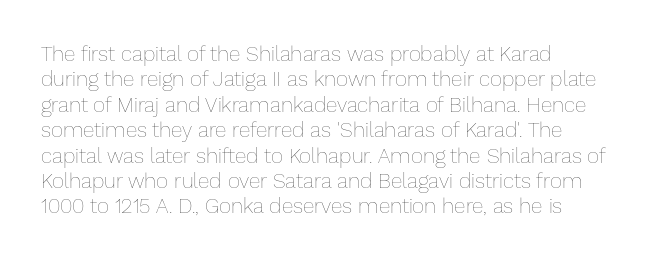
Q: Is the text bold? A: No.
Q: Is the text italic (slanted)? A: No, it is upright.
Q: Is the text underlined? A: No.
Q: How is the paragraph aligned? A: Left-aligned.
Q: Is the spacing between letters normal or unusually wide? A: Normal.
